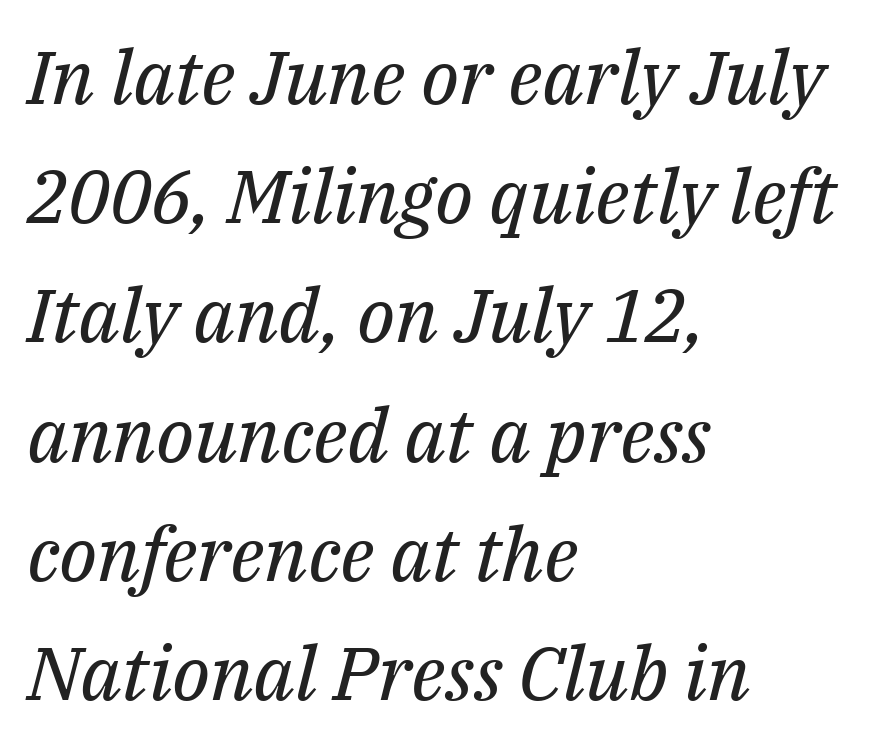
The whole block is typeset with a tilt. Little horizontal feet cap the strokes, marking this as serif type. Notice how the passage keeps a crisp vertical edge on the left only. Weight: in the light-to-regular range. Underlining? Definitely not there.
